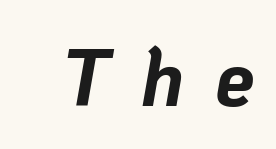
{"italic": "yes", "lean": "right", "slant_degrees": 10, "bold": "yes", "weight": "bold", "width": "normal", "stroke_contrast": "low", "x_height": "medium", "monospaced": "no", "underline": "no", "letter_spacing": "wide", "letter_spacing_em": 0.38, "glyph_px": 80}
